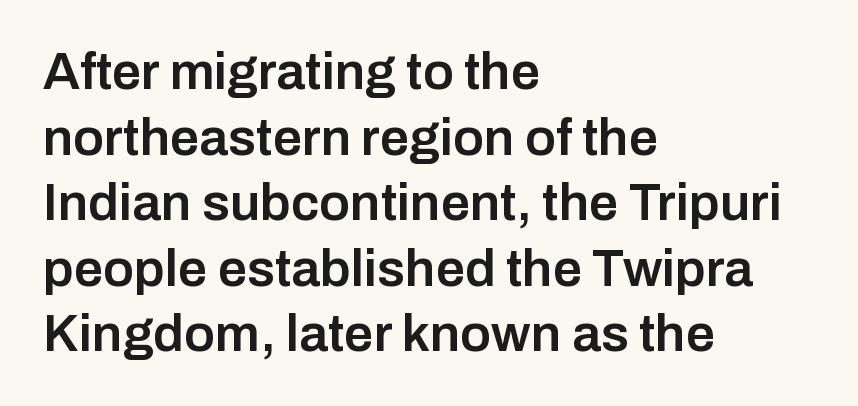
The image shows 52 px semibold sans-serif type, upright; set left-aligned, normal line spacing (1.26x), normal letter spacing, not underlined; low stroke contrast and a medium x-height.
